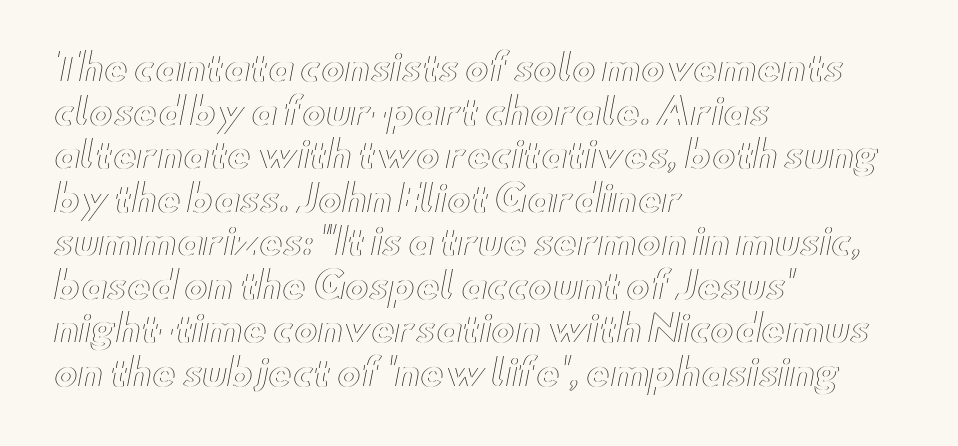
Q: Is the text italic (slanted)? A: Yes.
Q: Is the text underlined? A: No.
Q: How is the paragraph aligned? A: Left-aligned.
Q: Is the spacing between letters normal or unusually wide? A: Normal.
Q: Width (condensed, normal, or wide)? A: Wide.
Q: x-height? A: Small.
Q: Monospaced? A: No.
